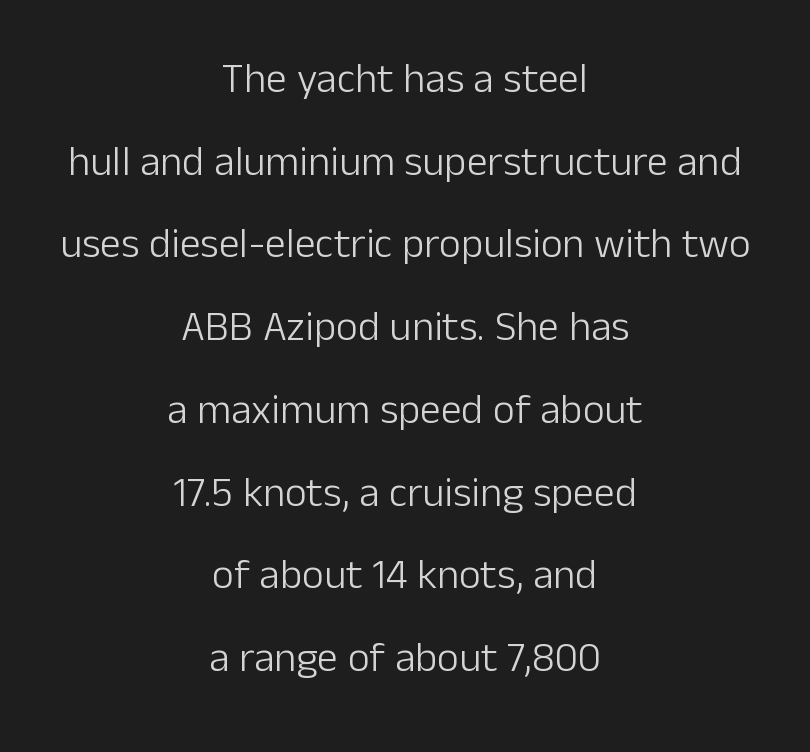
Q: Is the text bold? A: No.
Q: Is the text italic (slanted)? A: No, it is upright.
Q: Is the typeface a serif or a sans-serif typeface? A: Sans-serif.
Q: Is the text underlined? A: No.
Q: How is the paragraph aligned? A: Centered.
Q: Is the spacing between letters normal or unusually wide? A: Normal.
Q: Is the spacing between lines tight, normal or loose? A: Loose.
Q: Width (condensed, normal, or wide)? A: Normal.
Q: Stroke contrast? A: Low.
Q: x-height? A: Medium.
Q: Monospaced? A: No.
